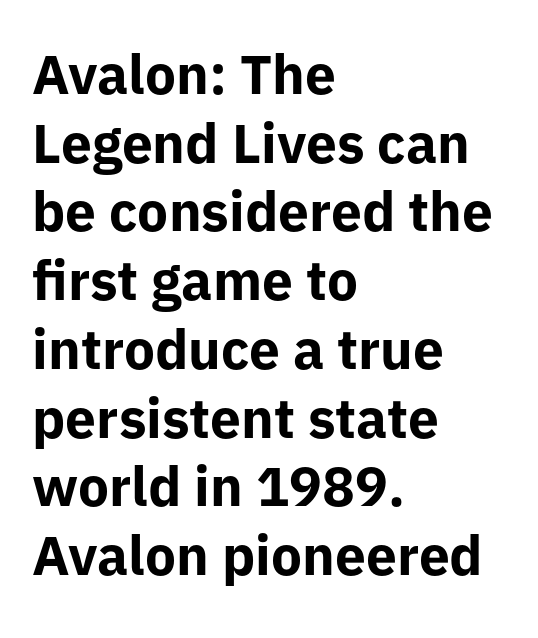
Q: Is the text bold? A: Yes.
Q: Is the text italic (slanted)? A: No, it is upright.
Q: Is the typeface a serif or a sans-serif typeface? A: Sans-serif.
Q: Is the text underlined? A: No.
Q: How is the paragraph aligned? A: Left-aligned.
Q: Is the spacing between letters normal or unusually wide? A: Normal.
Q: Is the spacing between lines tight, normal or loose? A: Normal.
Q: Width (condensed, normal, or wide)? A: Normal.
Q: Stroke contrast? A: Low.
Q: x-height? A: Medium.
Q: Monospaced? A: No.
